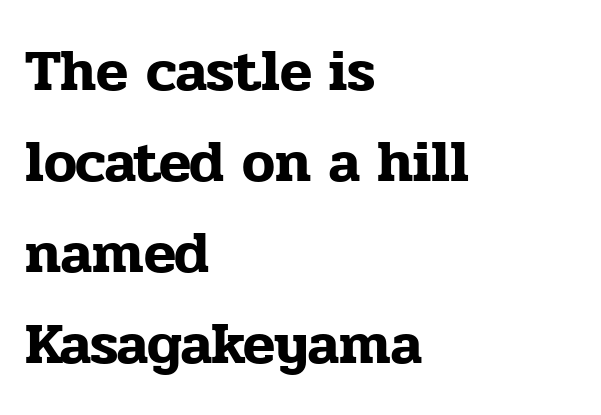
Evenly set lines give the paragraph a standard silhouette. Every character sits straight up, as roman type does. Words appear dense and cohesive because spacing is normal. The typesetter chose a ragged-right arrangement here.
